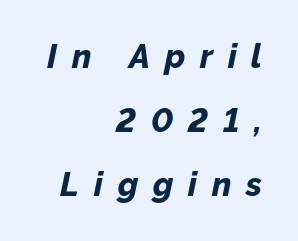
Between one letter and the next there's a generous, obvious gap. Letters rest on an invisible, unmarked baseline. Leading is clearly above the norm, producing a sparse column. The axis of the letterforms is tilted away from vertical. Caption: multi-line text, flush right, ragged left.
